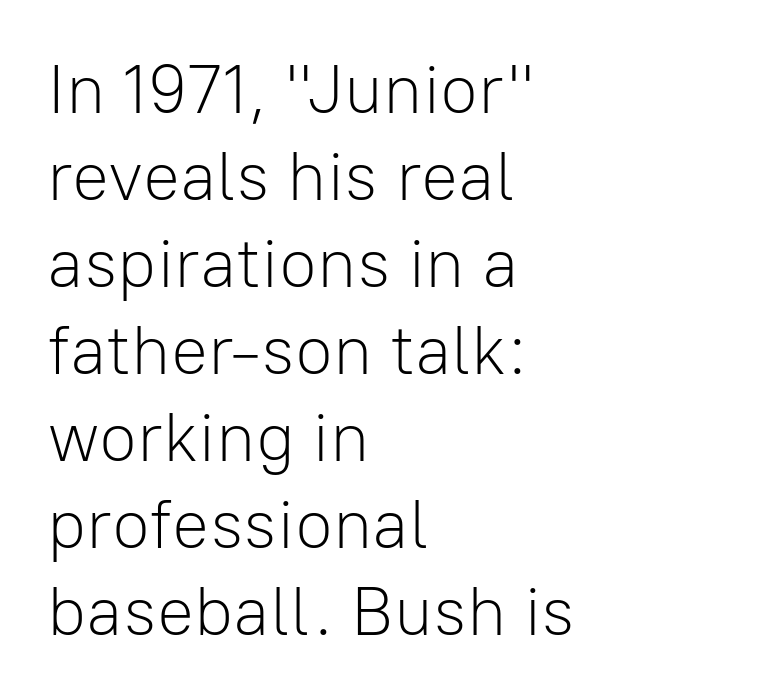
Italic? Not at all — the glyphs are vertical. The strokes carry an ordinary text weight at most. The compositor pushed each line to the left boundary. Proportional: the letters do not fall into vertical columns.
